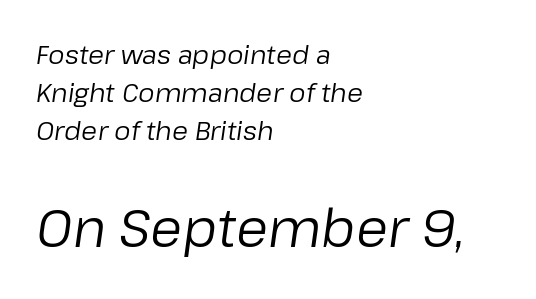
Q: Is the text bold? A: No.
Q: Is the text italic (slanted)? A: Yes, it leans right by about 8 degrees.
Q: Is the text underlined? A: No.
Q: How is the paragraph aligned? A: Left-aligned.
Q: Is the spacing between letters normal or unusually wide? A: Normal.
Q: Is the spacing between lines tight, normal or loose? A: Normal.
Q: Which block of text is set in a larger size, the first (top) or the second (bottom)? A: The second (bottom) one.
Q: Width (condensed, normal, or wide)? A: Normal.
Q: Stroke contrast? A: Low.
Q: x-height? A: Medium.
Q: Monospaced? A: No.
